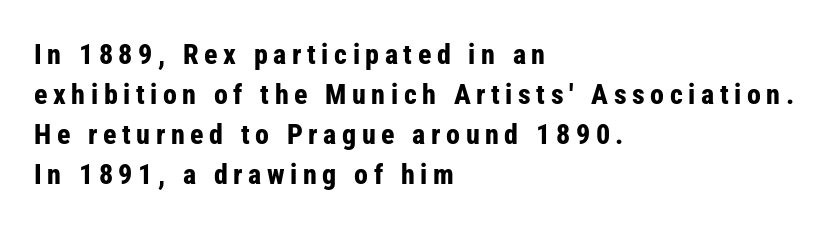
Do the characters align in a grid? No, the font is proportional. Glance below the letters and you will spot only blank space. Unlike a traditional serif, this face leaves its strokes unadorned. In terms of leading, this rendering sits right in the middle. Style check: upright.
